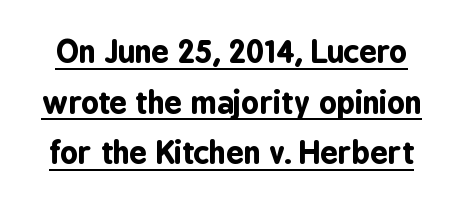
Q: Is the text bold? A: Yes.
Q: Is the text italic (slanted)? A: No, it is upright.
Q: Is the typeface a serif or a sans-serif typeface? A: Sans-serif.
Q: Is the text underlined? A: Yes.
Q: Is the spacing between letters normal or unusually wide? A: Normal.
Q: Is the spacing between lines tight, normal or loose? A: Normal.
Q: Width (condensed, normal, or wide)? A: Condensed.
Q: Stroke contrast? A: Low.
Q: x-height? A: Medium.
Q: Monospaced? A: No.
